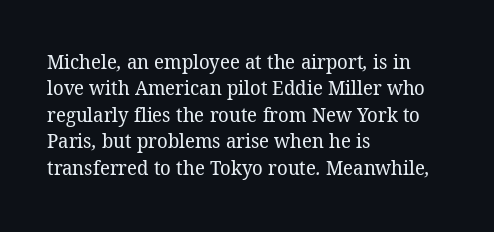
{"bold": "no", "underline": "no", "align": "left", "line_spacing": "normal", "line_spacing_ratio": 1.32, "letter_spacing": "normal", "letter_spacing_em": 0.0, "glyph_px": 20}
